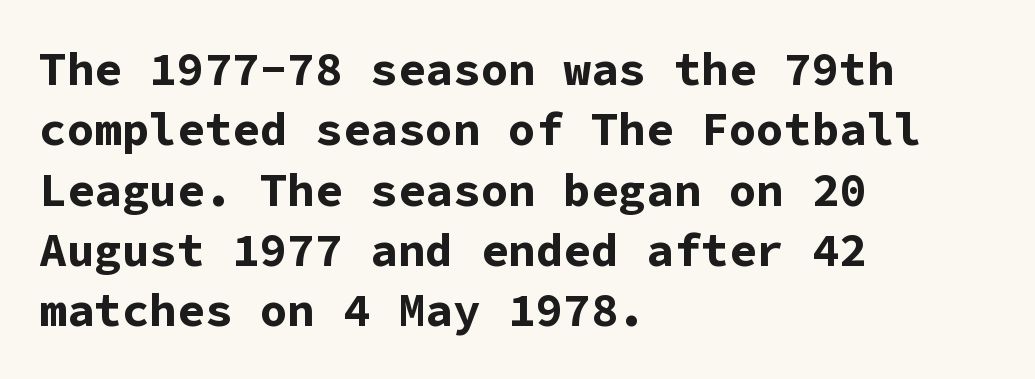
The image shows 46 px bold sans-serif type, upright, monospaced; set left-aligned, normal line spacing (1.31x), normal letter spacing, not underlined; low stroke contrast and a medium x-height.
